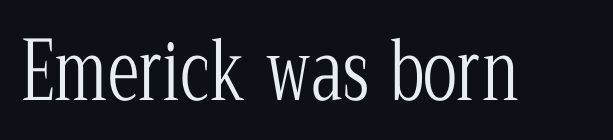
The image shows 80 px light, condensed serif type, upright; set normal letter spacing, not underlined; low stroke contrast and a medium x-height.
